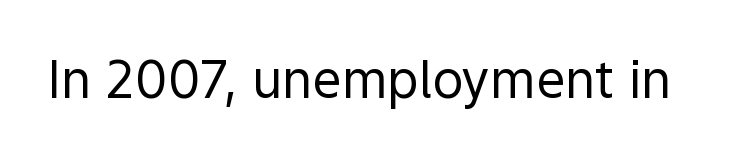
This sample uses a sans-serif face. Descenders are the only things crossing below the line. Does extra space separate the letters? No, they use regular spacing. Varying glyph widths throughout — classic text-font behaviour.
